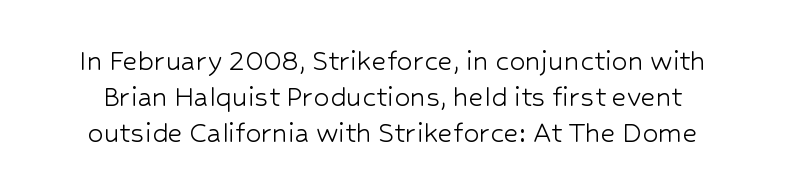
The image shows 32 px light sans-serif type, upright; set tight line spacing (1.13x), normal letter spacing, not underlined; low stroke contrast and a medium x-height.
